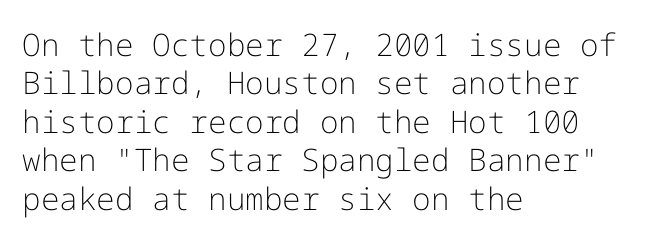
{"serif": "no", "italic": "no", "bold": "no", "weight": "light", "width": "normal", "stroke_contrast": "low", "x_height": "medium", "underline": "no", "align": "left", "line_spacing_ratio": 1.24, "letter_spacing": "normal", "letter_spacing_em": 0.0, "glyph_px": 31}
